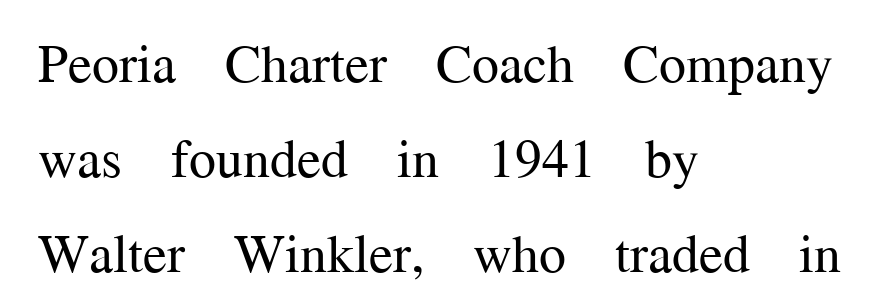
Q: Is the text bold? A: No.
Q: Is the text italic (slanted)? A: No, it is upright.
Q: Is the typeface a serif or a sans-serif typeface? A: Serif.
Q: Is the text underlined? A: No.
Q: How is the paragraph aligned? A: Left-aligned.
Q: Is the spacing between letters normal or unusually wide? A: Normal.
Q: Width (condensed, normal, or wide)? A: Normal.
Q: Stroke contrast? A: Medium.
Q: x-height? A: Medium.
Q: Monospaced? A: No.
